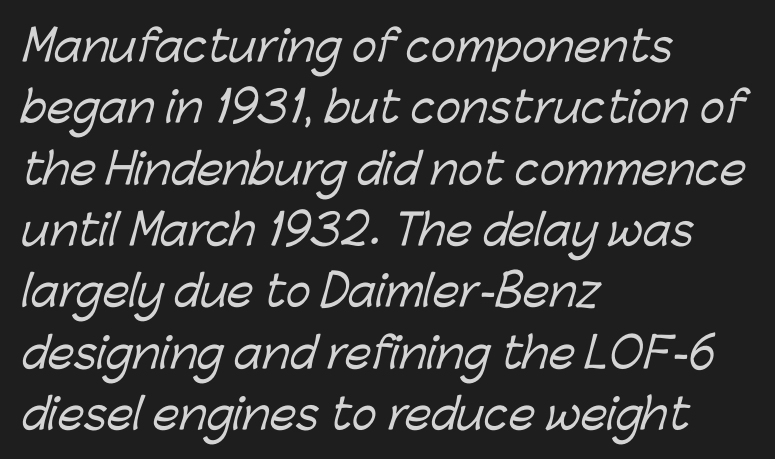
The image shows 42 px sans-serif type; set left-aligned, normal line spacing (1.46x), normal letter spacing, not underlined; low stroke contrast and a medium x-height.
